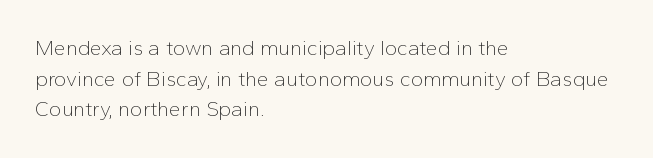
The image shows 21 px text type, upright; set left-aligned, normal line spacing (1.46x), normal letter spacing, not underlined.
